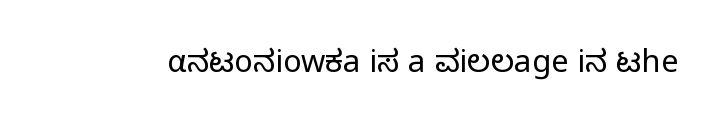
{"serif": "no", "italic": "no", "bold": "no", "weight": "light", "width": "normal", "stroke_contrast": "low", "x_height": "medium", "monospaced": "no", "underline": "no", "letter_spacing": "normal", "letter_spacing_em": 0.0, "glyph_px": 31}
